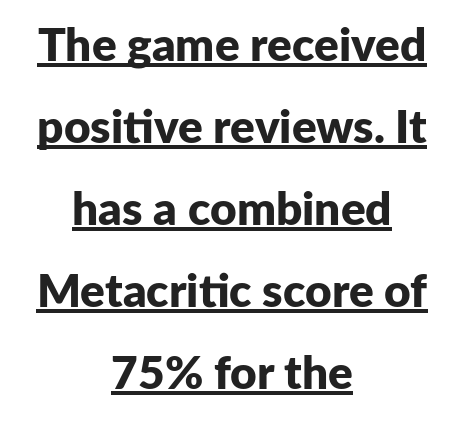
{"serif": "no", "italic": "no", "bold": "yes", "weight": "bold", "width": "normal", "stroke_contrast": "low", "x_height": "medium", "monospaced": "no", "underline": "yes", "align": "center", "line_spacing_ratio": 1.78, "letter_spacing": "normal", "letter_spacing_em": 0.0, "glyph_px": 46}
